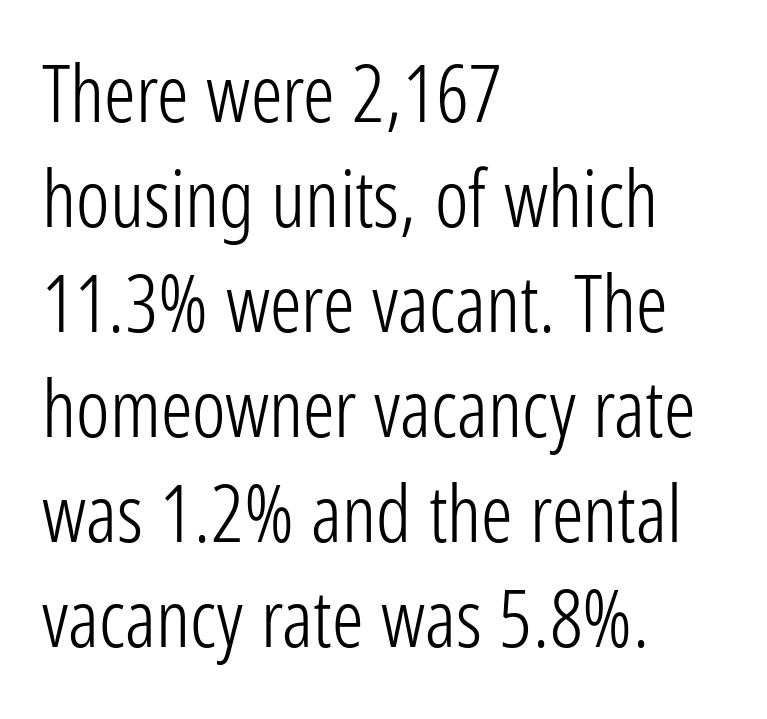
Q: Is the text bold? A: No.
Q: Is the text italic (slanted)? A: No, it is upright.
Q: Is the typeface a serif or a sans-serif typeface? A: Sans-serif.
Q: Is the text underlined? A: No.
Q: How is the paragraph aligned? A: Left-aligned.
Q: Is the spacing between letters normal or unusually wide? A: Normal.
Q: Is the spacing between lines tight, normal or loose? A: Normal.
Q: Width (condensed, normal, or wide)? A: Condensed.
Q: Stroke contrast? A: Low.
Q: x-height? A: Medium.
Q: Monospaced? A: No.
